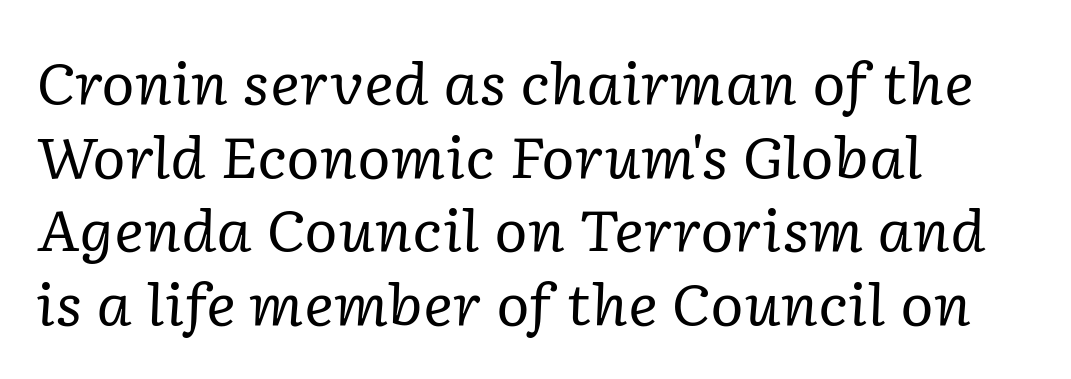
The image shows 57 px regular-weight serif type, italic (leaning right); set left-aligned, normal line spacing (1.29x), normal letter spacing, not underlined; low stroke contrast and a medium x-height.
